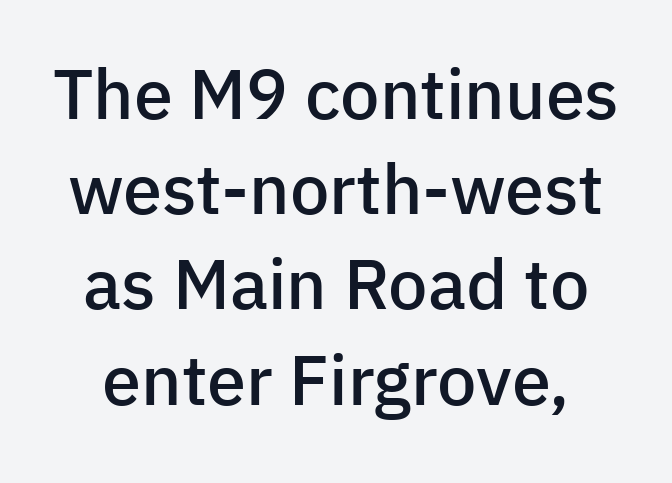
Q: Is the text bold? A: Semi-bold.
Q: Is the text italic (slanted)? A: No, it is upright.
Q: Is the typeface a serif or a sans-serif typeface? A: Sans-serif.
Q: Is the text underlined? A: No.
Q: Is the spacing between letters normal or unusually wide? A: Normal.
Q: Is the spacing between lines tight, normal or loose? A: Normal.
Q: Width (condensed, normal, or wide)? A: Normal.
Q: Stroke contrast? A: Low.
Q: x-height? A: Medium.
Q: Monospaced? A: No.
